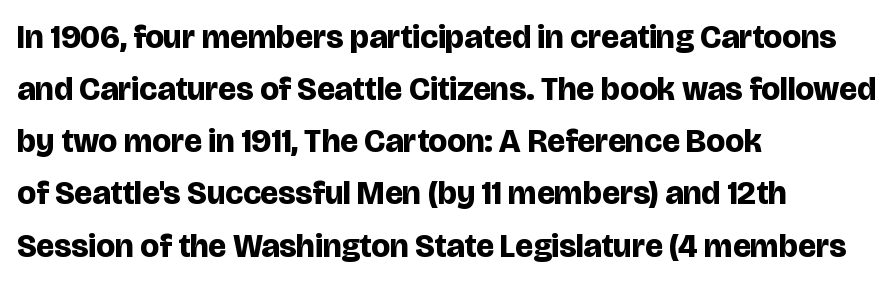
Letterform terminals end flat and unadorned throughout the passage. The rendering keeps characters at their native spacing. The letters stand upright; this is a roman face. The face used here has the dense, thick strokes of a bold. Compared with a centered layout, this one pins lines to the left instead.
